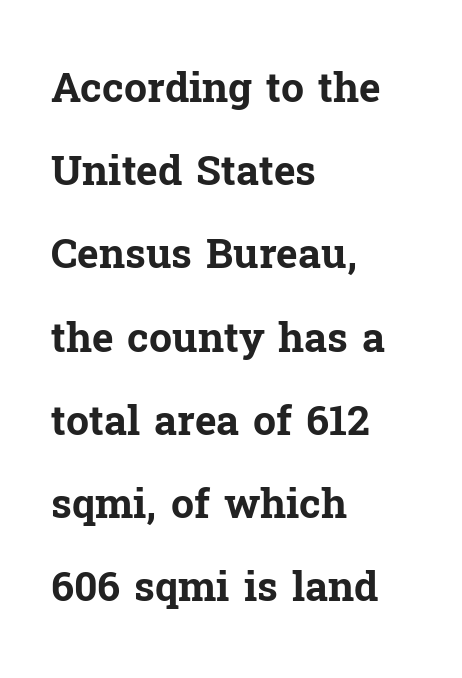
You'd pick this weight for a headline — it's a proper bold. Inter-character spacing is left at the font's built-in metrics. Each new line begins a long way beneath the previous one. What kind of face is this? One with serifs. The setting favours the left margin, as ordinary paragraphs usually do. The face used here is proportionally spaced, like ordinary book or web type.
